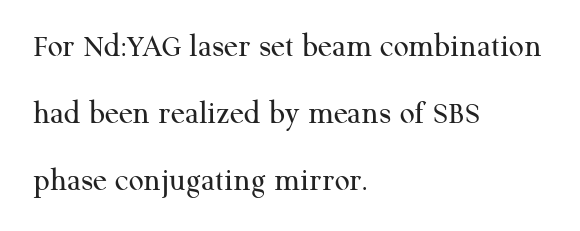
{"serif": "yes", "italic": "no", "bold": "no", "weight": "regular", "width": "normal", "stroke_contrast": "medium", "x_height": "medium", "monospaced": "no", "underline": "no", "align": "left", "line_spacing": "loose", "line_spacing_ratio": 2.03, "letter_spacing": "normal", "letter_spacing_em": 0.0, "glyph_px": 33}
